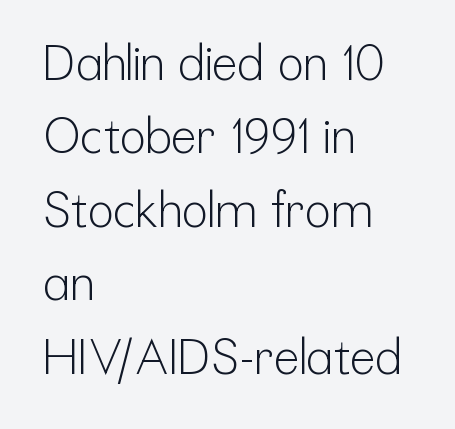
Characters remain perfectly vertical along every line. You could call the tracking neutral — neither tight nor loose. Rule under the text: the space is simply empty. Character widths vary here, with narrow letters taking less room than wide ones.
